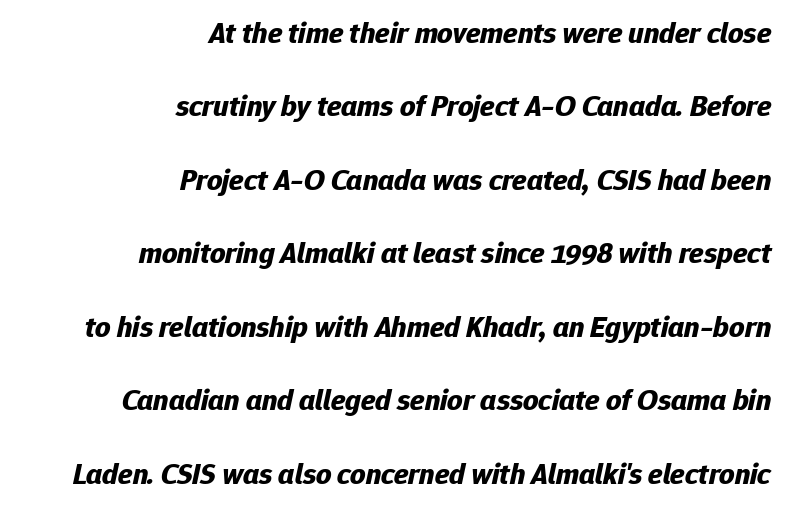
Q: Is the text bold? A: Yes.
Q: Is the text italic (slanted)? A: Yes, it leans right by about 12 degrees.
Q: Is the text underlined? A: No.
Q: How is the paragraph aligned? A: Right-aligned.
Q: Is the spacing between letters normal or unusually wide? A: Normal.
Q: Is the spacing between lines tight, normal or loose? A: Loose.
Q: Width (condensed, normal, or wide)? A: Normal.
Q: Stroke contrast? A: Low.
Q: x-height? A: Medium.
Q: Monospaced? A: No.
